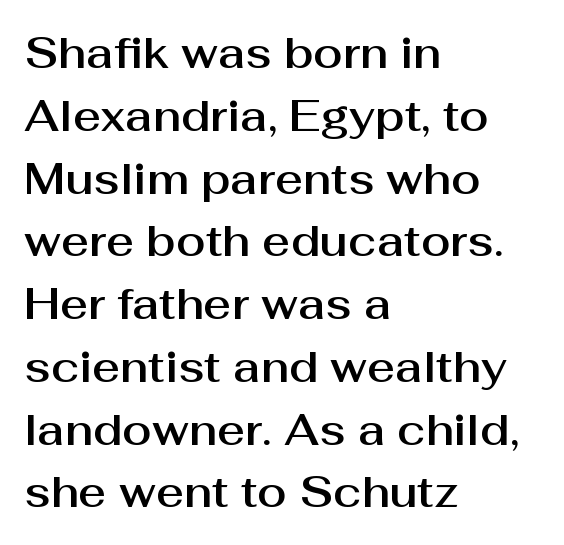
{"serif": "no", "italic": "no", "width": "normal", "stroke_contrast": "medium", "x_height": "medium", "monospaced": "no", "underline": "no", "align": "left", "line_spacing": "normal", "line_spacing_ratio": 1.46, "letter_spacing": "normal", "letter_spacing_em": 0.0, "glyph_px": 43}
